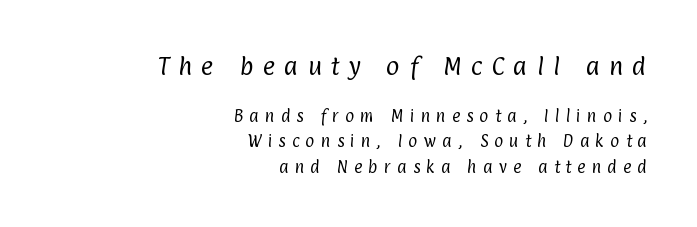
The image shows 21 px text type; set right-aligned, line spacing 1.82x, unusually wide letter spacing (+0.44 em), not underlined; the first (top) block is 1.5x larger.
